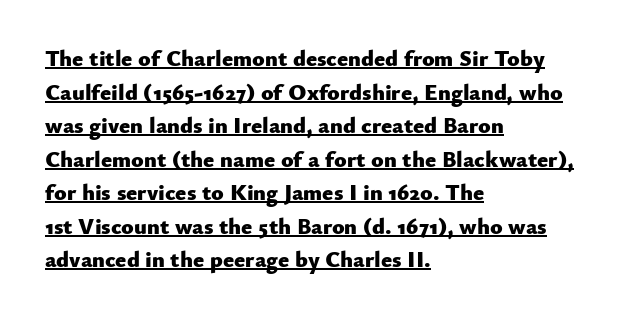
Q: Is the text bold? A: Yes.
Q: Is the text italic (slanted)? A: No, it is upright.
Q: Is the text underlined? A: Yes.
Q: How is the paragraph aligned? A: Left-aligned.
Q: Is the spacing between letters normal or unusually wide? A: Normal.
Q: Is the spacing between lines tight, normal or loose? A: Normal.
